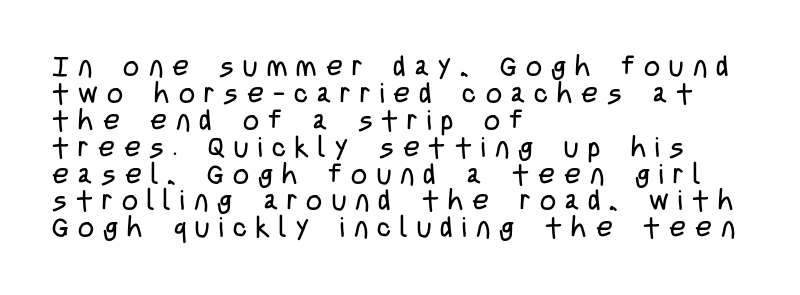
Weight: in the light-to-regular range. Characters follow at a spacing far wider than the type designer built in. Nope, not italic — everything's standing straight. The ragged edge is on the right, which tells us the setting is flush left. These lines huddle together more closely than default settings would place them.
